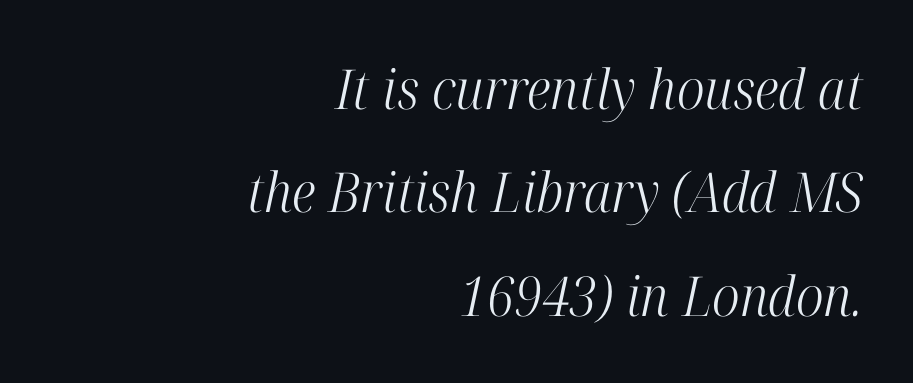
{"serif": "yes", "italic": "yes", "lean": "right", "slant_degrees": 12, "bold": "no", "weight": "light", "width": "condensed", "stroke_contrast": "high", "x_height": "medium", "monospaced": "no", "underline": "no", "align": "right", "line_spacing_ratio": 1.88, "letter_spacing": "normal", "letter_spacing_em": 0.0, "glyph_px": 55}
